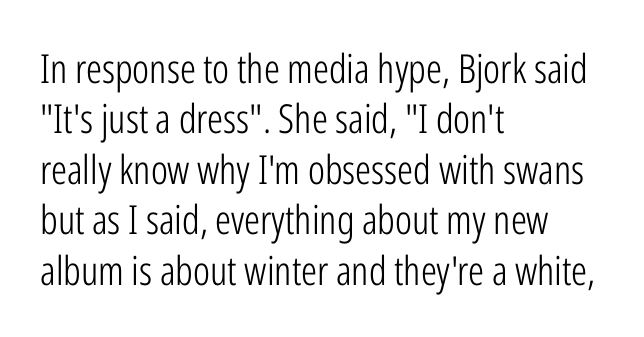
The letters sit at their default tracking, neither squeezed nor spread. Each row of text sits above clean, open space. You can tell it's not italic because the verticals are truly vertical. Weight: not bold — regular or lighter.
